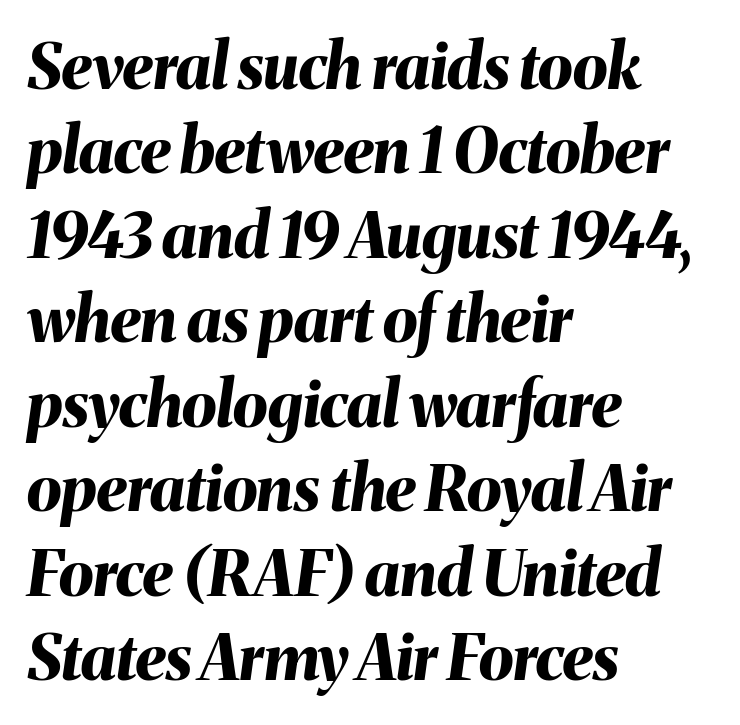
Glyph-to-glyph distance matches everyday printed text. The rendering uses a moderate line-height, typical for paragraphs. Any mark beneath the type? The region is blank. If you drew a ruler down the left edge, every line would touch it.
